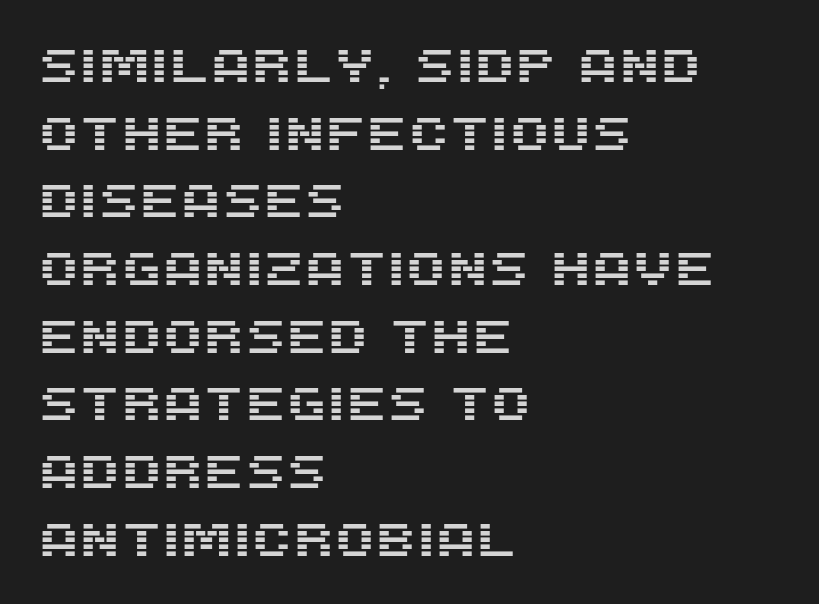
In terms of posture, this sample is upright. There is no visible air inserted between adjacent glyphs. Beneath every word, the page is bare. Compared with a centered layout, this one pins lines to the left instead. Look at the bottom of the vertical strokes: they stop flat, with no serifs.
